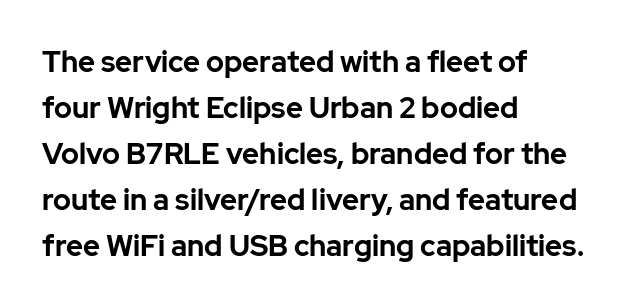
The image shows 29 px bold sans-serif type, upright; set left-aligned, normal line spacing (1.59x), normal letter spacing, not underlined; low stroke contrast and a medium x-height.
